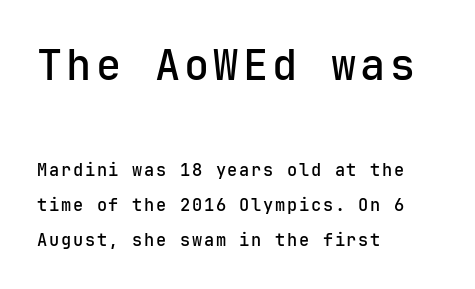
If you drew a line through each stem, it would be perfectly vertical. The block of text is sparse from top to bottom, with ample space between rows. You could count columns in this text — the font is strictly monospaced. Descender tails drop into unmarked territory.
